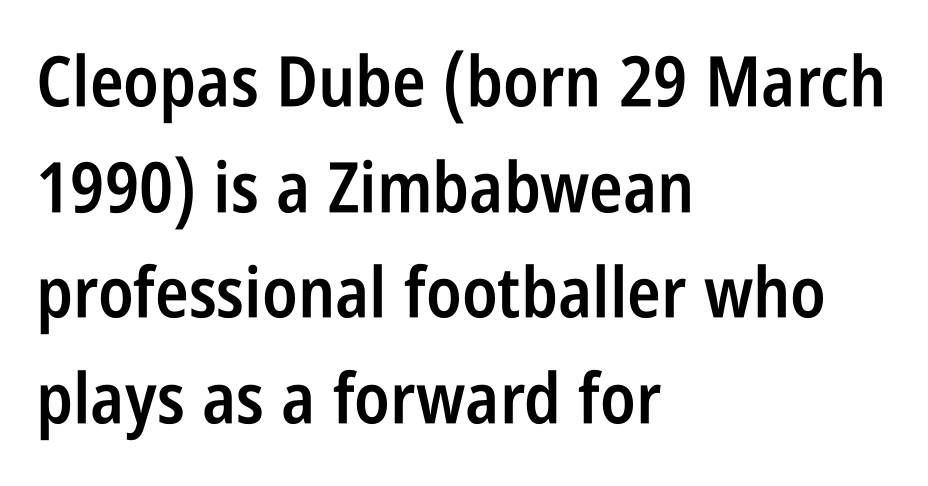
{"serif": "no", "italic": "no", "bold": "semi", "weight": "semibold", "width": "condensed", "stroke_contrast": "low", "x_height": "large", "monospaced": "no", "underline": "no", "align": "left", "line_spacing": "normal", "line_spacing_ratio": 1.51, "letter_spacing": "normal", "letter_spacing_em": 0.0, "glyph_px": 70}
